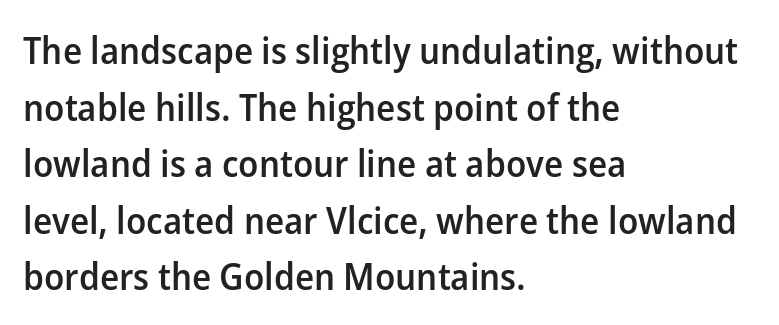
Is the type bold? Partly — it's a semibold, heavier than regular but not fully bold. Between one letter and the next there's only the usual sliver of space. The compositor pushed each line to the left boundary. This sample has the flowing, uneven cadence of proportional lettering. Italic: no, the glyphs are upright roman. Reading down the column, the eye jumps a familiar distance to each next line.
